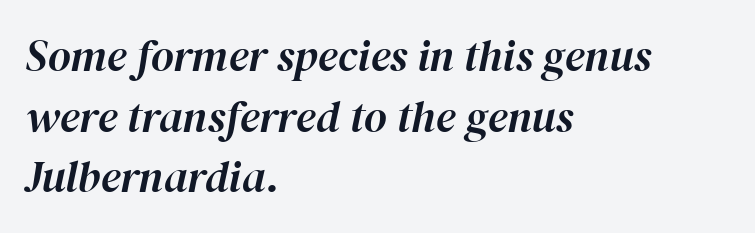
Q: Is the text italic (slanted)? A: Yes, it leans right by about 12 degrees.
Q: Is the text underlined? A: No.
Q: How is the paragraph aligned? A: Left-aligned.
Q: Is the spacing between letters normal or unusually wide? A: Normal.
Q: Is the spacing between lines tight, normal or loose? A: Normal.
Q: Width (condensed, normal, or wide)? A: Normal.
Q: Stroke contrast? A: High.
Q: x-height? A: Medium.
Q: Monospaced? A: No.
